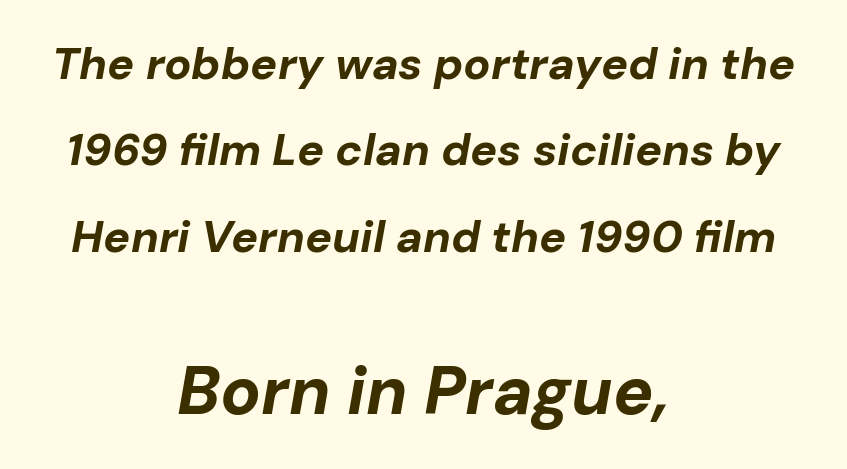
Q: Is the text bold? A: Yes.
Q: Is the text italic (slanted)? A: Yes, it leans right by about 10 degrees.
Q: Is the text underlined? A: No.
Q: How is the paragraph aligned? A: Centered.
Q: Is the spacing between letters normal or unusually wide? A: Normal.
Q: Is the spacing between lines tight, normal or loose? A: Loose.
Q: Which block of text is set in a larger size, the first (top) or the second (bottom)? A: The second (bottom) one.
Q: Width (condensed, normal, or wide)? A: Normal.
Q: Stroke contrast? A: Low.
Q: x-height? A: Medium.
Q: Monospaced? A: No.
